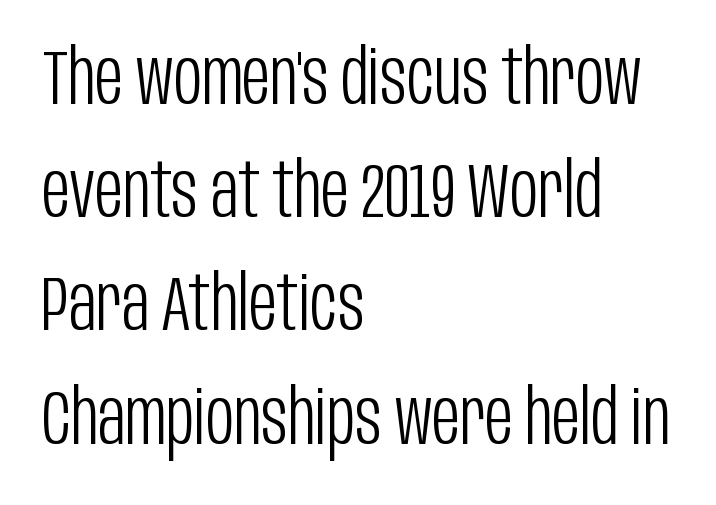
Successive baselines arrive at the customary interval. Each letter keeps its own natural width here, so spacing adapts to shape. A typesetter would mark this as roman, not italic. Casual observation: everything's shoved over to the left. The face looks like a standard text weight, possibly lighter.
